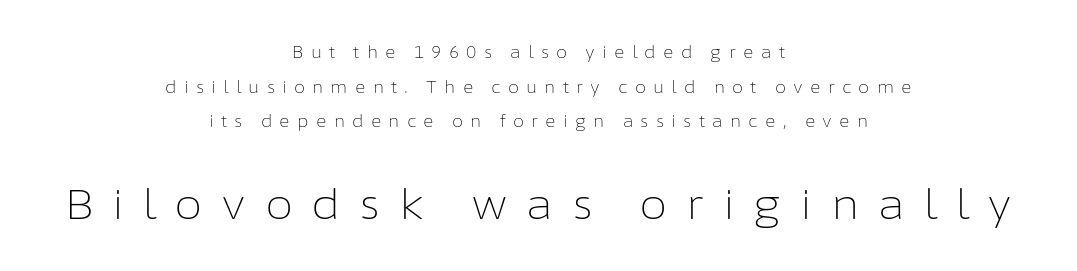
Both edges are ragged and mirror each other, which tells us the setting is centered. Looks like regular typesetting: each glyph gets only the width it needs. Rows of type keep a wide berth in the vertical direction. The font is comparable to plain body text, perhaps lighter. Glance below the letters and you will spot only blank space. In this sample the second text group is rendered at the bigger scale.
